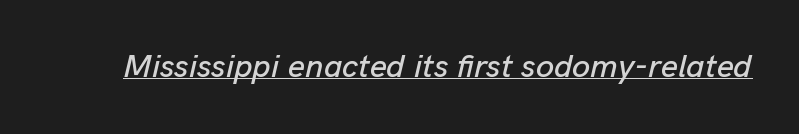
Q: Is the text italic (slanted)? A: Yes, it leans right by about 13 degrees.
Q: Is the text underlined? A: Yes.
Q: Is the spacing between letters normal or unusually wide? A: Normal.
Q: Width (condensed, normal, or wide)? A: Normal.
Q: Stroke contrast? A: Low.
Q: x-height? A: Medium.
Q: Monospaced? A: No.
